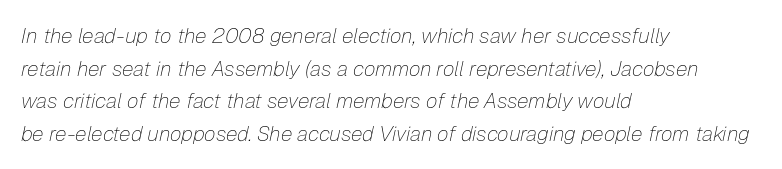
The horizontal fit of the characters is conventional and even. Every row of glyphs begins at an identical x-position on the left. You can tell it's italic because the verticals aren't actually vertical. Weight class: somewhere from thin through regular. The rows are spaced the way most documents space them.
